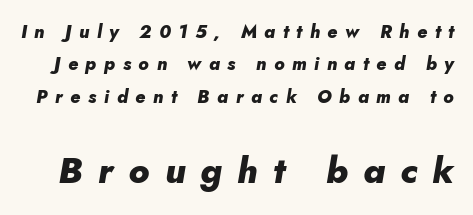
The space directly below the letters is spotless. The rendering uses natural spacing where letterforms have individual widths. Short note: letters widely spaced. Compare the two chunks: the lower has the greater cap height. Stroke thickness is high; the sample reads as a true bold. The passage shown leans; its letterforms are oblique.
